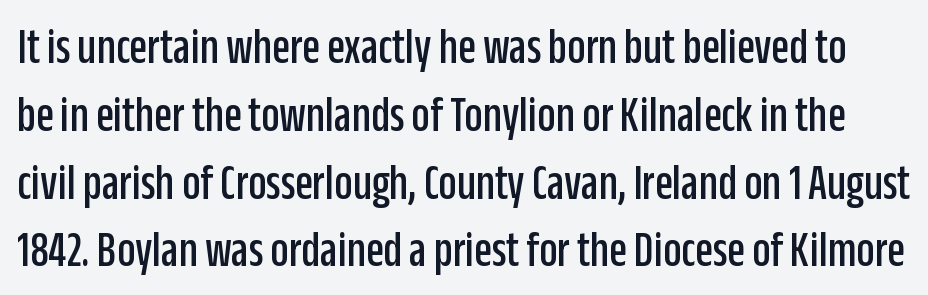
In terms of leading, this rendering sits right in the middle. Proportional: the letters do not fall into vertical columns. The letters carry no serifs — their stems end cleanly without finishing strokes. Words float on clear page, feet unadorned. These lines were composed using upright roman letters. Nothing unusual about the tracking: characters are spaced as the font intends.
